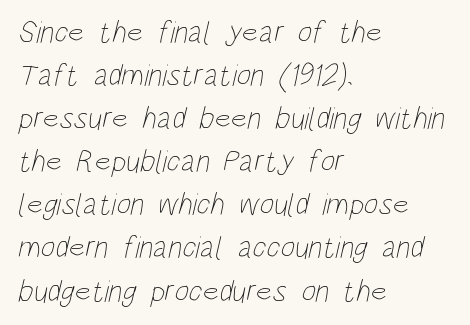
{"bold": "no", "weight": "thin", "width": "condensed", "stroke_contrast": "low", "x_height": "large", "monospaced": "no", "underline": "no", "align": "left", "line_spacing": "normal", "line_spacing_ratio": 1.39, "letter_spacing": "normal", "letter_spacing_em": 0.0, "glyph_px": 31}
